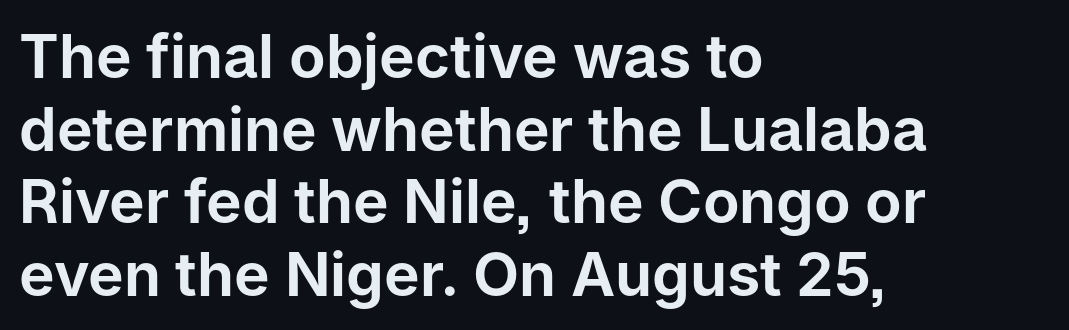
{"serif": "no", "italic": "no", "width": "normal", "stroke_contrast": "low", "x_height": "medium", "monospaced": "no", "underline": "no", "align": "left", "line_spacing_ratio": 1.21, "letter_spacing": "normal", "letter_spacing_em": 0.0, "glyph_px": 60}
